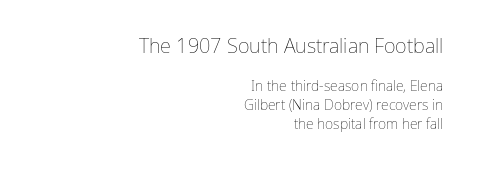
The image shows 20 px text type, upright; set right-aligned, normal line spacing (1.35x), normal letter spacing, not underlined; the first (top) block is 1.43x larger.
